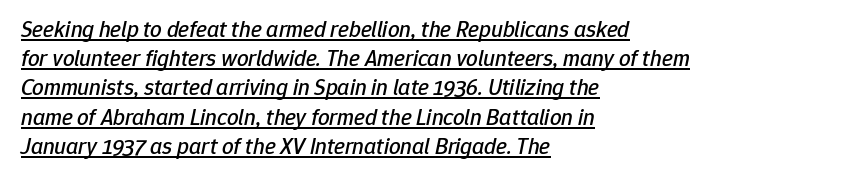
{"italic": "yes", "lean": "right", "slant_degrees": 12, "underline": "yes", "align": "left", "line_spacing": "normal", "line_spacing_ratio": 1.27, "letter_spacing": "normal", "letter_spacing_em": 0.0, "glyph_px": 23}
